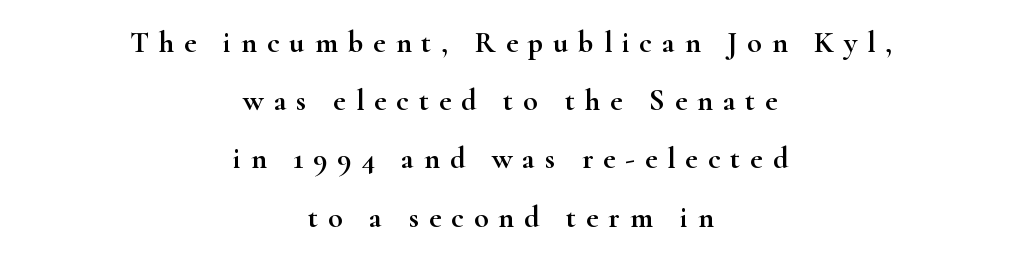
The image shows 30 px wide serif type, upright; set centered, loose line spacing (1.94x), unusually wide letter spacing (+0.33 em), not underlined; high stroke contrast and a small x-height.
